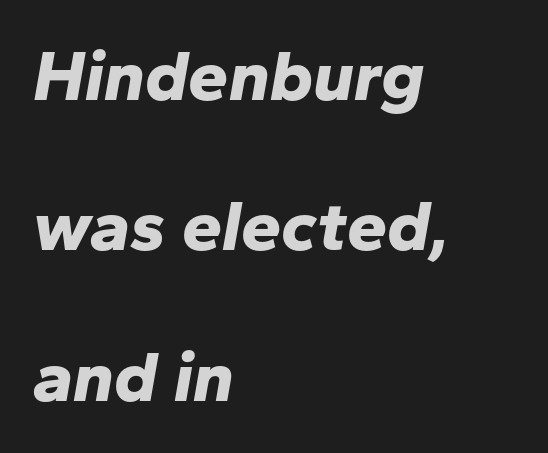
The glyphs are unaccompanied by any horizontal stroke below them. Observe the ordinary spacing: letters are neighbours, not strangers. The sample has been set heavy, in full bold. Reading down the block, your eye returns to a fixed left position each line. Compared with ordinary roman type, these characters are visibly tilted.
